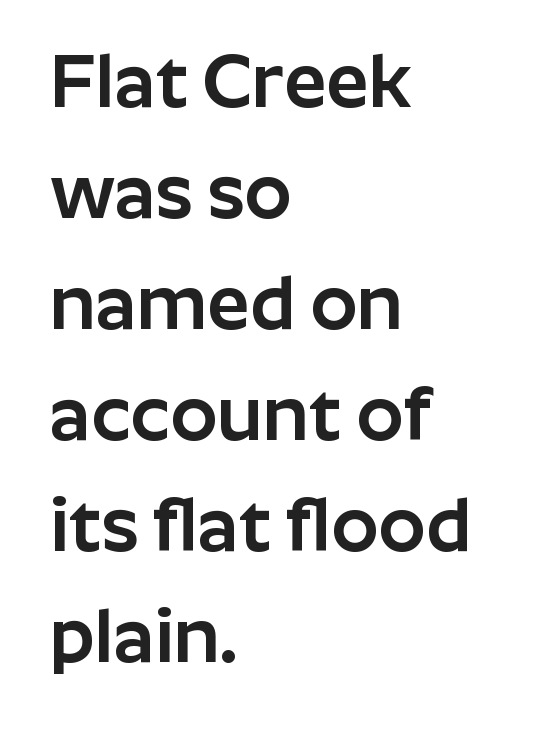
{"serif": "no", "italic": "no", "width": "normal", "stroke_contrast": "low", "x_height": "medium", "monospaced": "no", "underline": "no", "align": "left", "line_spacing": "normal", "line_spacing_ratio": 1.48, "letter_spacing": "normal", "letter_spacing_em": 0.0, "glyph_px": 75}
